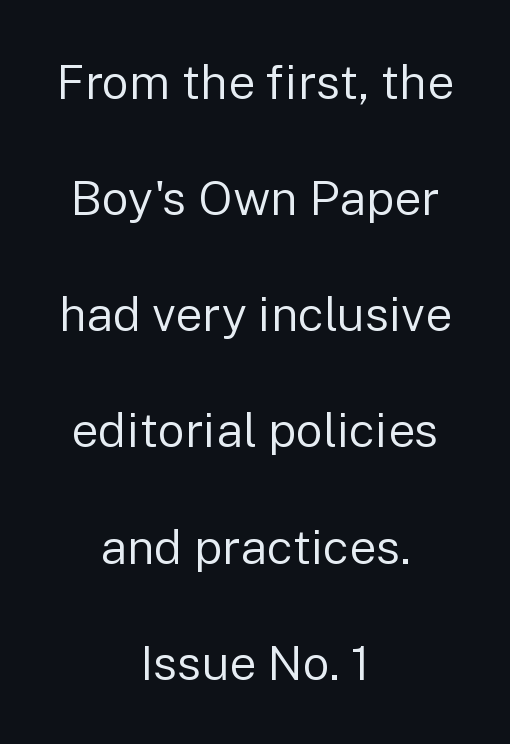
The image shows 48 px regular-weight sans-serif type, upright; set centered, loose line spacing (2.42x), normal letter spacing, not underlined; low stroke contrast and a medium x-height.
